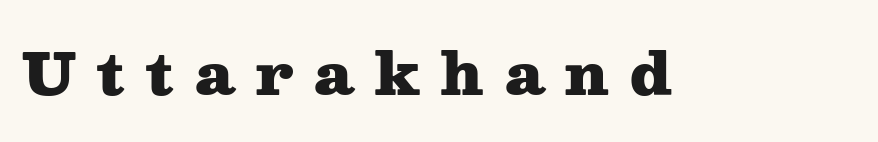
{"serif": "yes", "italic": "no", "bold": "yes", "weight": "heavy", "width": "wide", "stroke_contrast": "medium", "x_height": "medium", "monospaced": "no", "underline": "no", "letter_spacing": "wide", "letter_spacing_em": 0.36, "glyph_px": 58}
